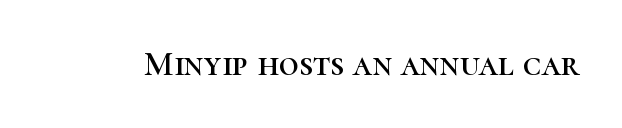
Q: Is the text italic (slanted)? A: No, it is upright.
Q: Is the typeface a serif or a sans-serif typeface? A: Serif.
Q: Is the text underlined? A: No.
Q: Is the spacing between letters normal or unusually wide? A: Normal.
Q: Width (condensed, normal, or wide)? A: Normal.
Q: Stroke contrast? A: High.
Q: x-height? A: Medium.
Q: Monospaced? A: No.
